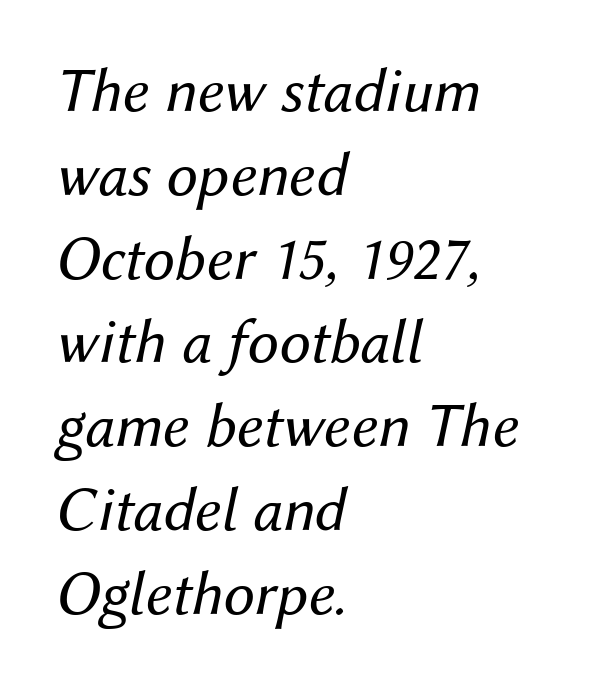
The image shows 63 px regular-weight type, italic (leaning right); set left-aligned, normal line spacing (1.33x), normal letter spacing, not underlined; medium stroke contrast and a medium x-height.
